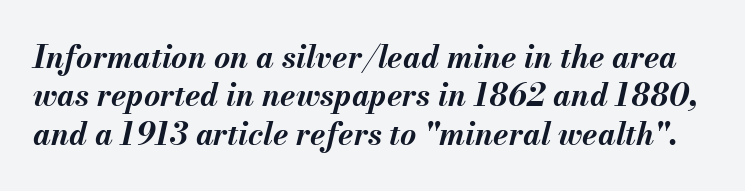
{"italic": "yes", "lean": "right", "slant_degrees": 13, "bold": "yes", "weight": "bold", "width": "normal", "stroke_contrast": "medium", "x_height": "small", "monospaced": "no", "underline": "no", "line_spacing_ratio": 1.24, "letter_spacing": "normal", "letter_spacing_em": 0.0, "glyph_px": 31}
